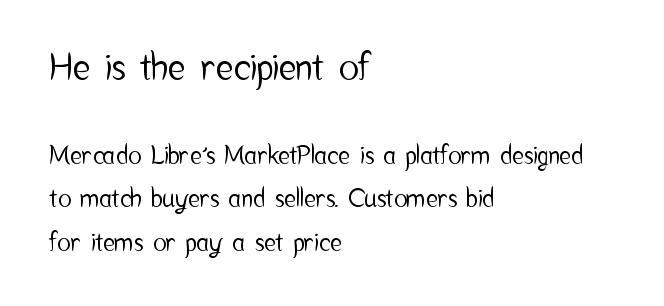
The image shows 37 px condensed sans-serif type, upright; set left-aligned, line spacing 1.74x, normal letter spacing, not underlined; the first (top) block is 1.48x larger; low stroke contrast and a medium x-height.
